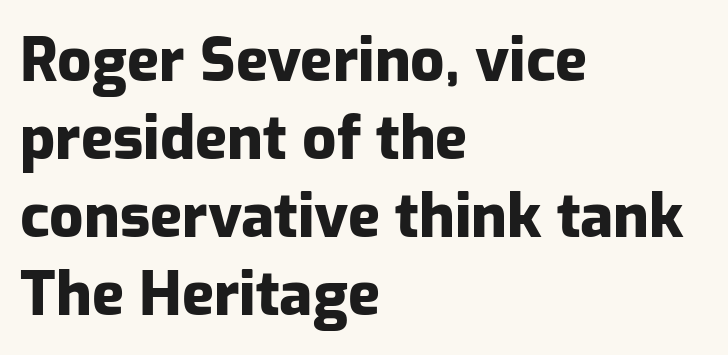
The image shows 60 px heavy sans-serif type, upright; set left-aligned, normal line spacing (1.3x), normal letter spacing, not underlined; low stroke contrast and a medium x-height.
